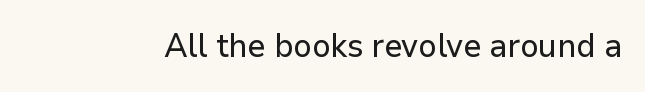
Is the letter spacing exaggerated? No — it looks like the ordinary default. A clean baseline with only descenders dipping below it. Is this a sans? Yes — the strokes have no serifs. Character widths vary here, with narrow letters taking less room than wide ones. Unlike italic type, these characters show no tilt at all.
